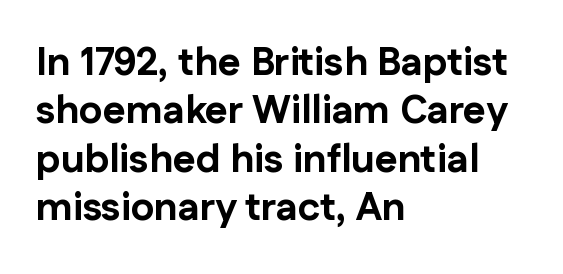
{"serif": "no", "italic": "no", "bold": "yes", "weight": "bold", "width": "normal", "stroke_contrast": "low", "x_height": "medium", "monospaced": "no", "underline": "no", "align": "left", "line_spacing_ratio": 1.24, "letter_spacing": "normal", "letter_spacing_em": 0.0, "glyph_px": 39}
